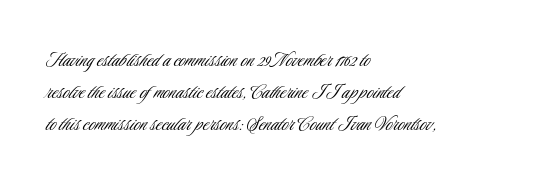
Caption: standard tracking, unaltered. Does the leading feel generous? No, just average. The lines are quadded left. Check the space under the baseline: it is left empty.
